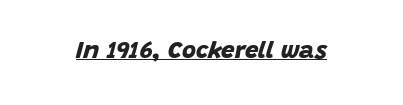
{"bold": "yes", "underline": "yes", "letter_spacing": "normal", "letter_spacing_em": 0.0, "glyph_px": 24}
